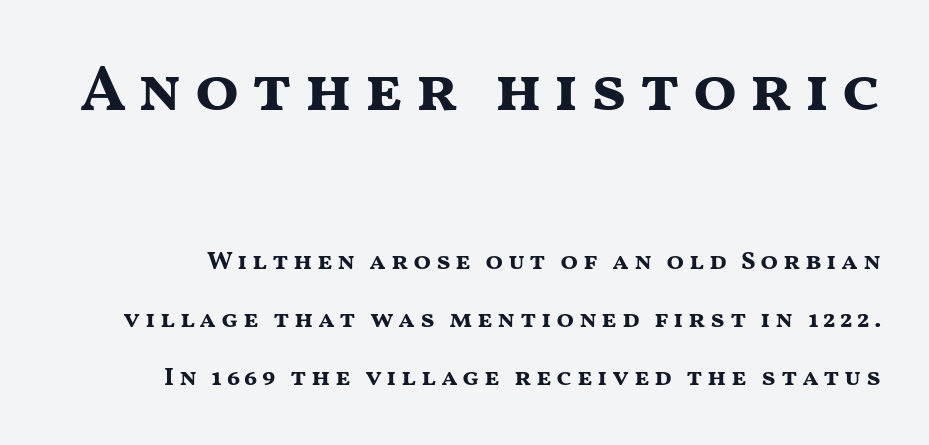
{"serif": "no", "italic": "no", "bold": "yes", "weight": "bold", "width": "wide", "stroke_contrast": "medium", "x_height": "medium", "monospaced": "no", "underline": "no", "line_spacing": "loose", "line_spacing_ratio": 2.22, "larger_block": "first", "size_ratio": 2.5, "glyph_px": 65}
